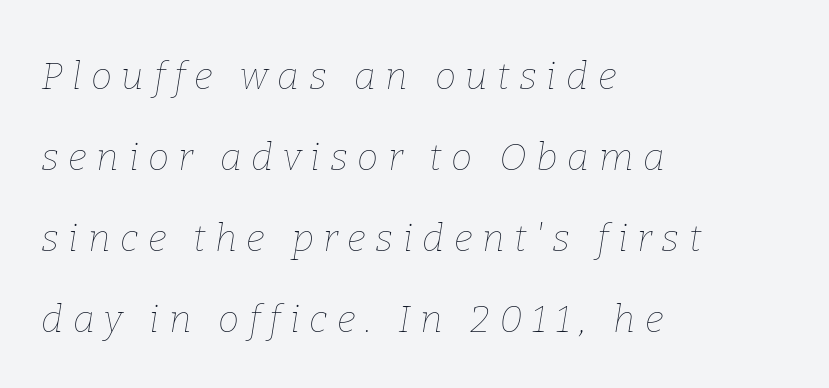
{"italic": "yes", "lean": "right", "slant_degrees": 9, "bold": "no", "weight": "thin", "width": "normal", "stroke_contrast": "low", "x_height": "medium", "monospaced": "no", "underline": "no", "align": "left", "line_spacing": "loose", "line_spacing_ratio": 2.13, "letter_spacing": "wide", "letter_spacing_em": 0.25, "glyph_px": 38}
